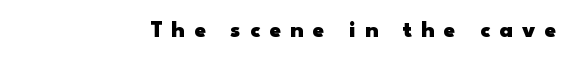
A bare baseline throughout the passage. What weight is shown? A full bold with thick strokes. The horizontal fit of the characters is loose and conspicuously gappy. Italic: no, the glyphs are upright roman.
